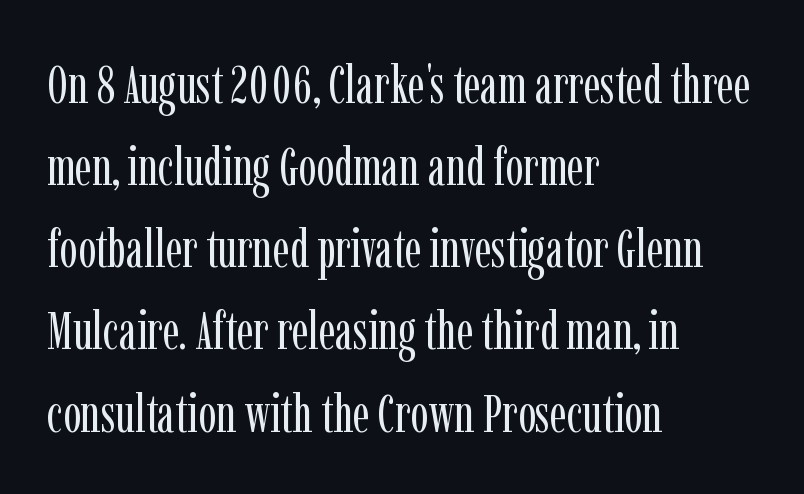
{"serif": "yes", "italic": "no", "bold": "no", "weight": "regular", "width": "condensed", "stroke_contrast": "low", "x_height": "medium", "monospaced": "no", "underline": "no", "align": "left", "line_spacing": "normal", "line_spacing_ratio": 1.55, "letter_spacing": "normal", "letter_spacing_em": 0.0, "glyph_px": 53}
